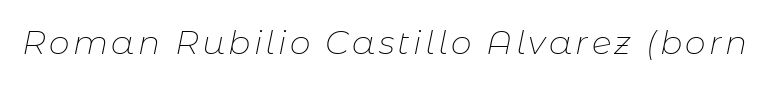
Q: Is the text bold? A: No.
Q: Is the text italic (slanted)? A: Yes, it leans right by about 11 degrees.
Q: Is the text underlined? A: No.
Q: Width (condensed, normal, or wide)? A: Normal.
Q: Stroke contrast? A: Low.
Q: x-height? A: Medium.
Q: Monospaced? A: No.
